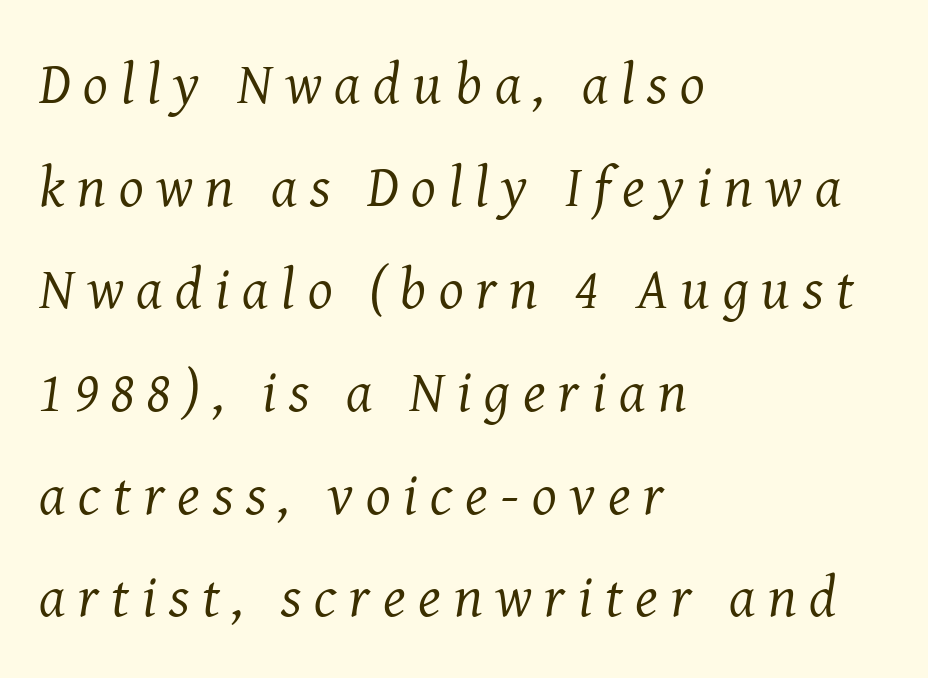
The image shows 58 px regular-weight serif type, italic (leaning right); set left-aligned, line spacing 1.77x, unusually wide letter spacing (+0.22 em), not underlined; medium stroke contrast and a medium x-height.
